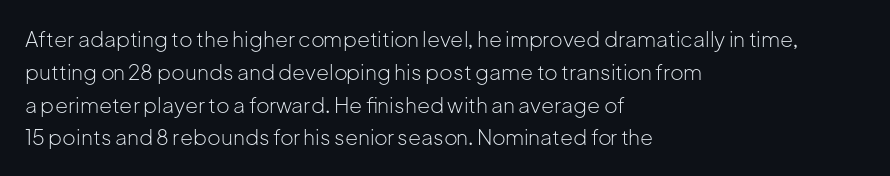
The image shows 21 px text type, upright; set left-aligned, normal line spacing (1.56x), normal letter spacing, not underlined.
